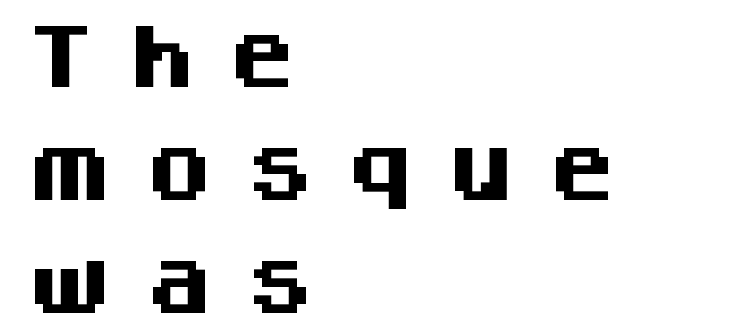
The image shows 69 px heavy sans-serif type, upright; set left-aligned, normal line spacing (1.64x), unusually wide letter spacing (+0.46 em), not underlined; medium stroke contrast and a large x-height.
